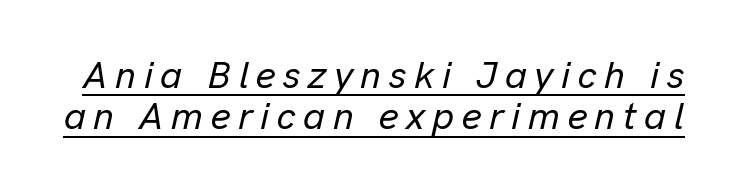
The image shows 38 px text type, italic (leaning right); set tight line spacing (1.09x), unusually wide letter spacing (+0.2 em), underlined; low stroke contrast and a medium x-height.
